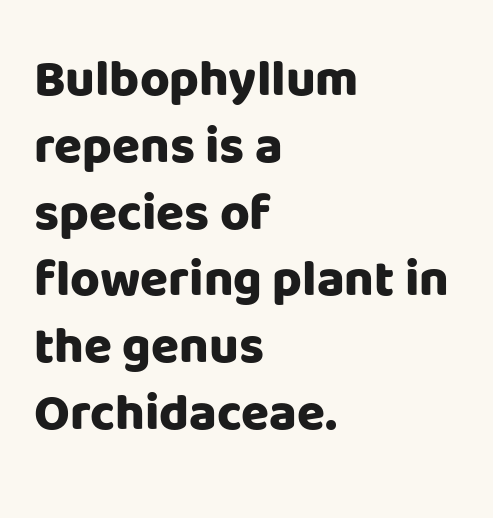
The image shows 51 px heavy sans-serif type, upright; set left-aligned, normal line spacing (1.31x), normal letter spacing, not underlined; low stroke contrast and a large x-height.
